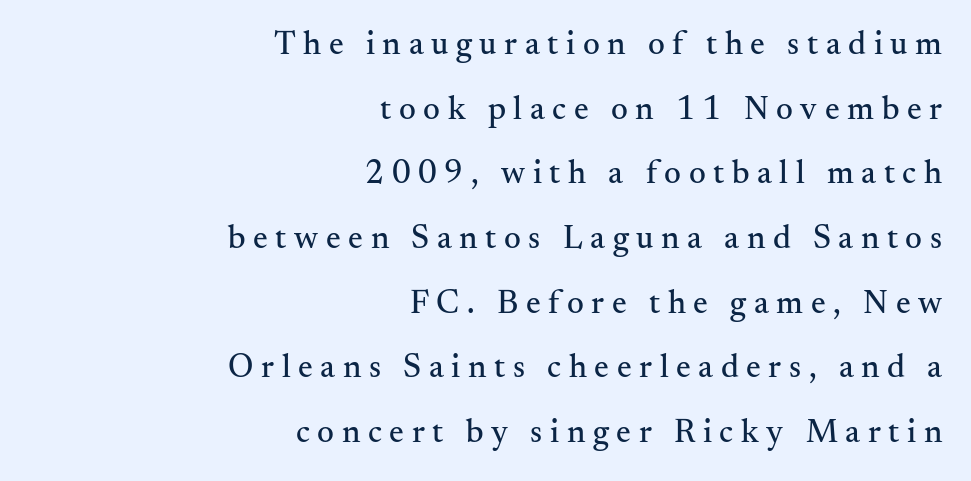
{"serif": "yes", "italic": "no", "width": "normal", "stroke_contrast": "medium", "x_height": "small", "monospaced": "no", "underline": "no", "align": "right", "line_spacing": "loose", "line_spacing_ratio": 1.96, "letter_spacing": "wide", "letter_spacing_em": 0.23, "glyph_px": 33}
